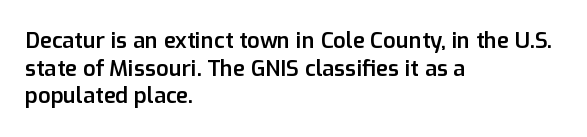
The image shows 22 px text type, upright; set left-aligned, normal line spacing (1.26x), normal letter spacing, not underlined.
